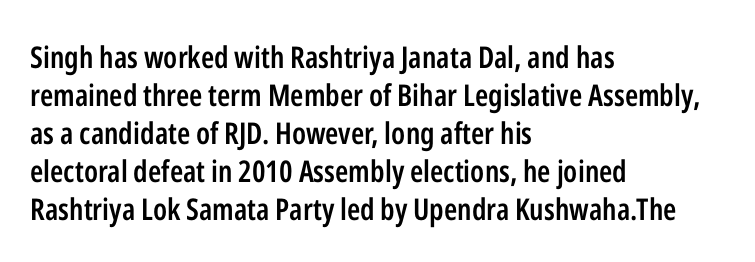
Q: Is the text bold? A: Semi-bold.
Q: Is the text italic (slanted)? A: No, it is upright.
Q: Is the typeface a serif or a sans-serif typeface? A: Sans-serif.
Q: Is the text underlined? A: No.
Q: How is the paragraph aligned? A: Left-aligned.
Q: Is the spacing between letters normal or unusually wide? A: Normal.
Q: Is the spacing between lines tight, normal or loose? A: Normal.
Q: Width (condensed, normal, or wide)? A: Condensed.
Q: Stroke contrast? A: Low.
Q: x-height? A: Medium.
Q: Monospaced? A: No.
